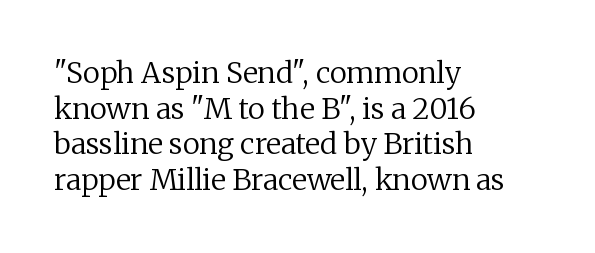
{"serif": "yes", "italic": "no", "bold": "no", "weight": "regular", "width": "normal", "stroke_contrast": "low", "x_height": "medium", "monospaced": "no", "underline": "no", "align": "left", "line_spacing_ratio": 1.23, "letter_spacing": "normal", "letter_spacing_em": 0.0, "glyph_px": 29}
